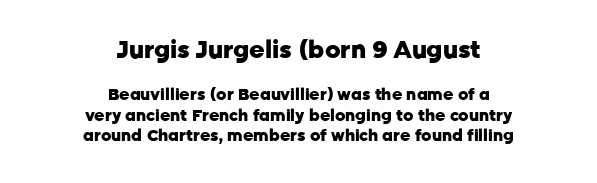
{"italic": "no", "bold": "yes", "underline": "no", "align": "center", "line_spacing": "normal", "line_spacing_ratio": 1.26, "letter_spacing": "normal", "letter_spacing_em": 0.0, "larger_block": "first", "size_ratio": 1.5, "glyph_px": 24}
